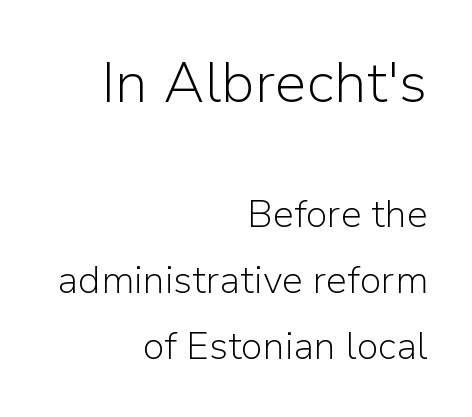
{"serif": "no", "italic": "no", "bold": "no", "weight": "light", "width": "normal", "stroke_contrast": "low", "x_height": "medium", "monospaced": "no", "underline": "no", "align": "right", "line_spacing_ratio": 1.73, "letter_spacing": "normal", "letter_spacing_em": 0.0, "larger_block": "first", "size_ratio": 1.5, "glyph_px": 57}
